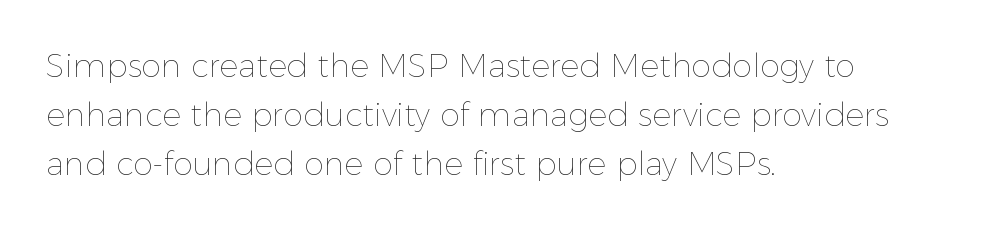
{"italic": "no", "bold": "no", "weight": "thin", "width": "normal", "x_height": "medium", "monospaced": "no", "underline": "no", "align": "left", "line_spacing": "normal", "line_spacing_ratio": 1.53, "letter_spacing": "normal", "letter_spacing_em": 0.0, "glyph_px": 32}
